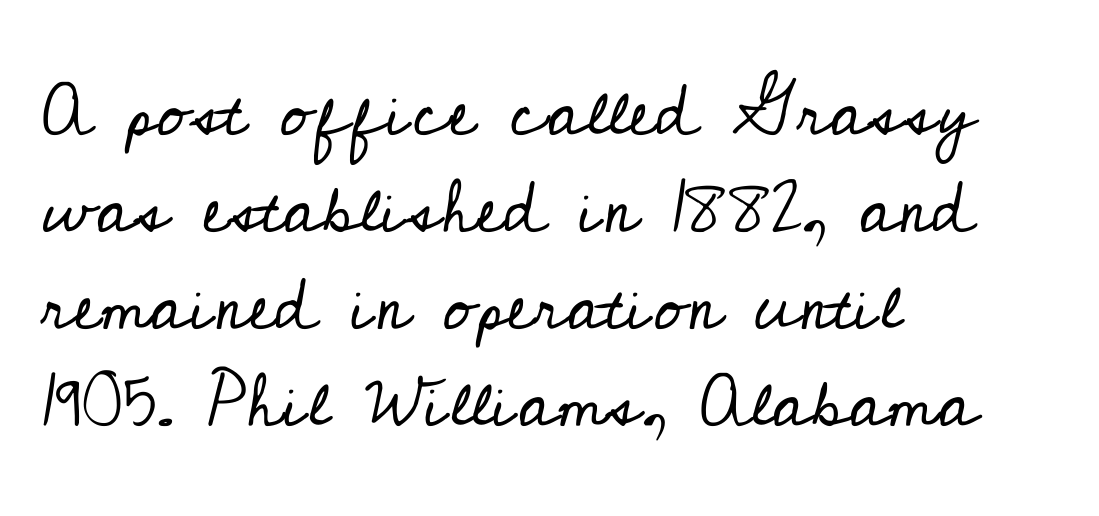
Any mark beneath the type? The region is blank. What kind of face is this? One with serifs. You could not count columns in this text — the font is proportionally spaced. The designer left line spacing at the default. Stem width sits at or under what a default text font uses. Observe the ordinary spacing: letters are neighbours, not strangers.
